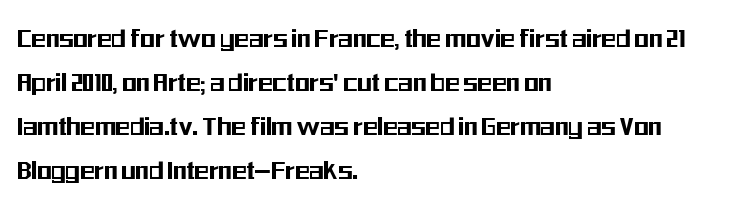
The image shows 30 px condensed sans-serif type, upright; set left-aligned, normal line spacing (1.47x), normal letter spacing, not underlined; medium stroke contrast and a medium x-height.
